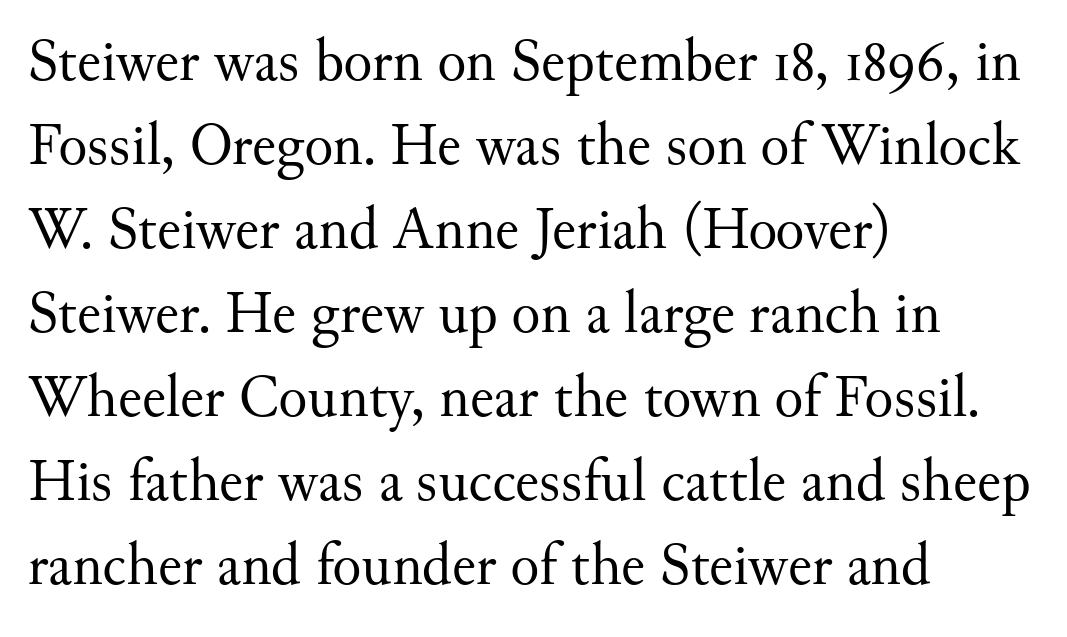
Q: Is the text bold? A: No.
Q: Is the text italic (slanted)? A: No, it is upright.
Q: Is the typeface a serif or a sans-serif typeface? A: Serif.
Q: Is the text underlined? A: No.
Q: How is the paragraph aligned? A: Left-aligned.
Q: Is the spacing between letters normal or unusually wide? A: Normal.
Q: Is the spacing between lines tight, normal or loose? A: Normal.
Q: Width (condensed, normal, or wide)? A: Normal.
Q: Stroke contrast? A: Medium.
Q: x-height? A: Small.
Q: Monospaced? A: No.
